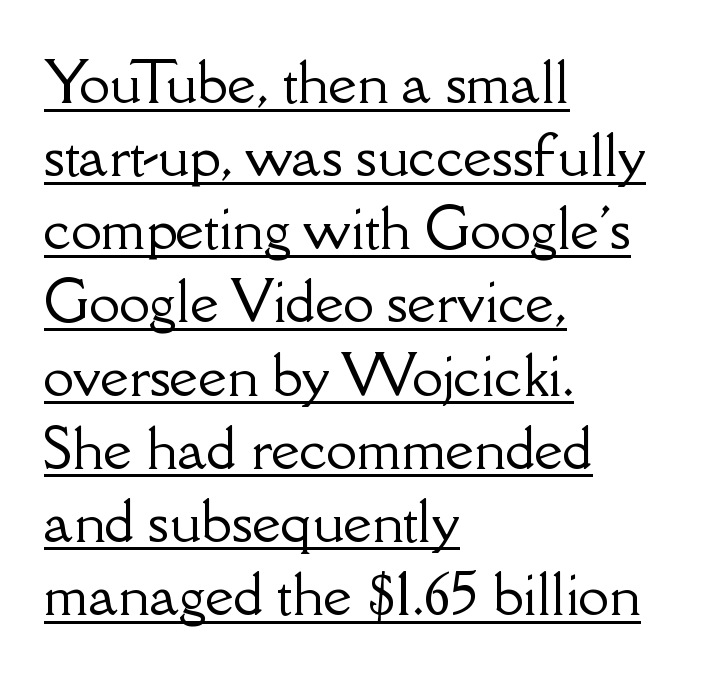
The image shows 55 px serif type, upright; set left-aligned, normal line spacing (1.33x), normal letter spacing, underlined; low stroke contrast and a small x-height.
